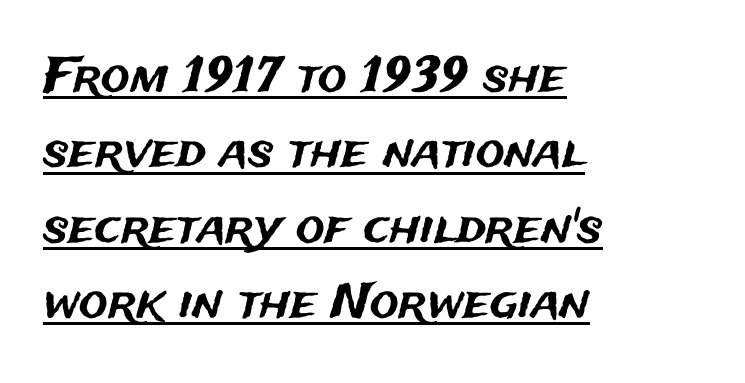
The image shows 48 px sans-serif type; set left-aligned, normal line spacing (1.57x), normal letter spacing, underlined; medium stroke contrast and a medium x-height.
